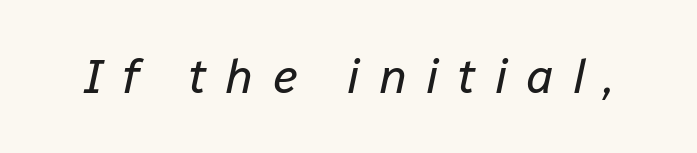
{"italic": "yes", "lean": "right", "slant_degrees": 12, "bold": "no", "weight": "regular", "width": "normal", "stroke_contrast": "low", "x_height": "medium", "monospaced": "no", "underline": "no", "letter_spacing": "wide", "letter_spacing_em": 0.39, "glyph_px": 48}
